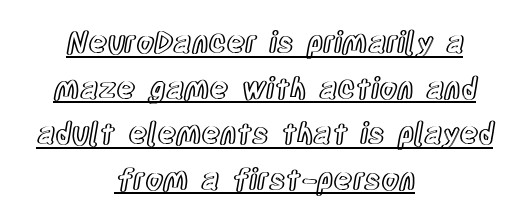
Q: Is the text italic (slanted)? A: Yes.
Q: Is the text underlined? A: Yes.
Q: How is the paragraph aligned? A: Centered.
Q: Is the spacing between letters normal or unusually wide? A: Normal.
Q: Is the spacing between lines tight, normal or loose? A: Normal.
Q: Width (condensed, normal, or wide)? A: Condensed.
Q: x-height? A: Large.
Q: Monospaced? A: No.
